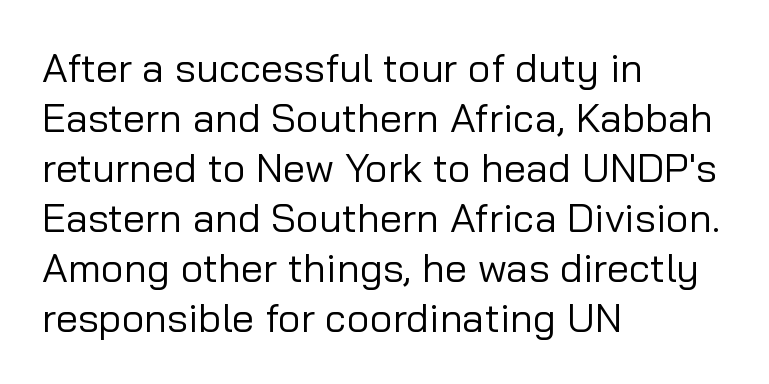
A classic flush-left, rag-right setting is used for this passage. The type is set solid horizontally, with unmodified tracking. If you drew a line through each stem, it would be perfectly vertical. This sample has the flowing, uneven cadence of proportional lettering.
